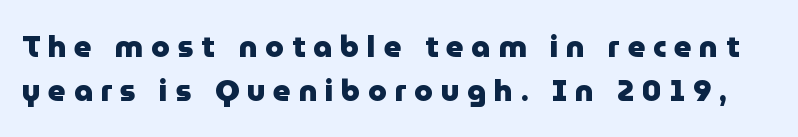
The passage shown is emphatically bold. The area under the type is left untouched. A typesetter would call this proportional, since set widths differ per character. Regarding leading, the lines here are spaced in the standard way.
